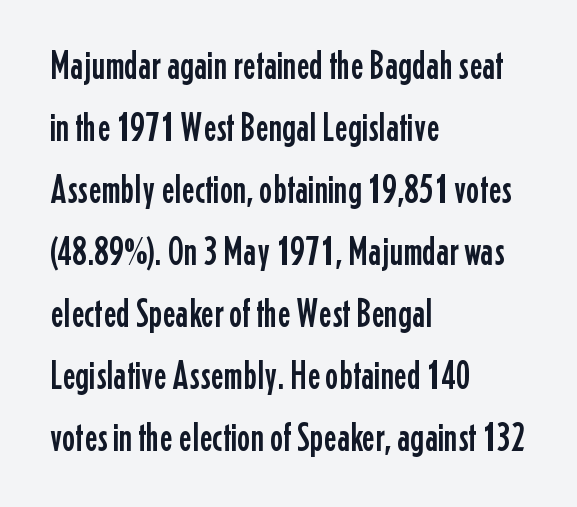
The image shows 40 px condensed sans-serif type, upright; set left-aligned, normal line spacing (1.55x), normal letter spacing, not underlined; low stroke contrast and a medium x-height.
